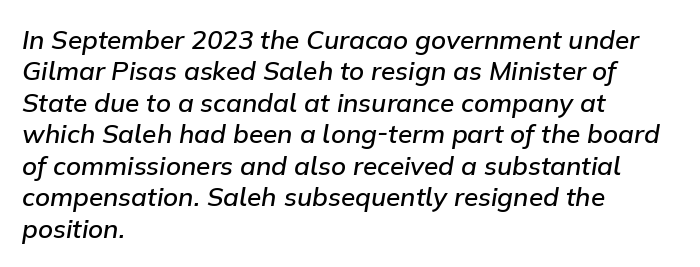
The passage shown is not underscored anywhere. Tracking here is standard; glyphs follow each other at the usual distance. These lines are set flush left with a ragged right edge. Caption: semibold face, moderately heavy strokes. The passage shown leans; its letterforms are oblique.
